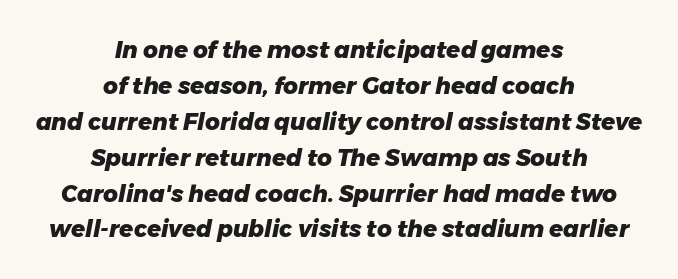
Q: Is the text bold? A: Yes.
Q: Is the text italic (slanted)? A: Yes, it leans right by about 11 degrees.
Q: Is the text underlined? A: No.
Q: How is the paragraph aligned? A: Centered.
Q: Is the spacing between letters normal or unusually wide? A: Normal.
Q: Is the spacing between lines tight, normal or loose? A: Normal.
